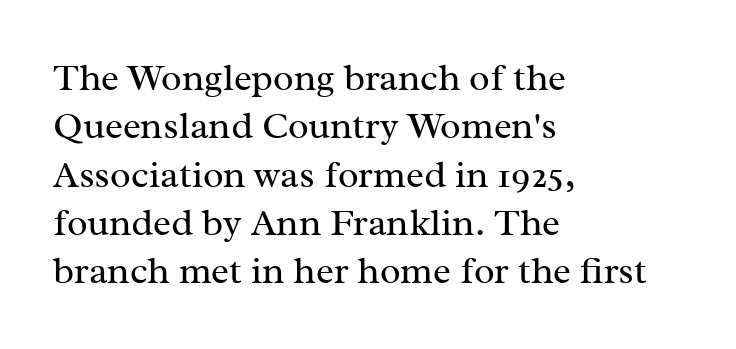
Line beginnings align vertically; line endings do not. Posture: upright roman. Descenders are the only things crossing below the line. The horizontal fit of the characters is conventional and even.
